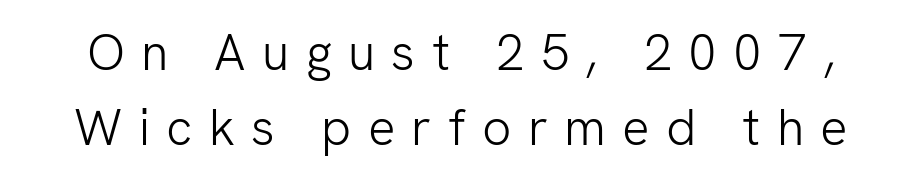
{"serif": "no", "italic": "no", "bold": "no", "weight": "light", "width": "normal", "stroke_contrast": "low", "x_height": "medium", "monospaced": "no", "underline": "no", "line_spacing": "normal", "line_spacing_ratio": 1.47, "letter_spacing": "wide", "letter_spacing_em": 0.32, "glyph_px": 51}
